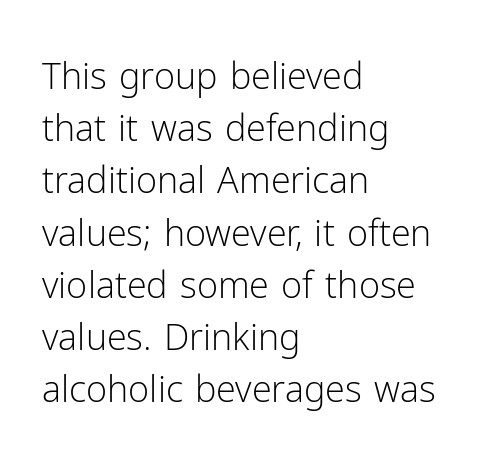
Q: Is the text bold? A: No.
Q: Is the text italic (slanted)? A: No, it is upright.
Q: Is the typeface a serif or a sans-serif typeface? A: Sans-serif.
Q: Is the text underlined? A: No.
Q: How is the paragraph aligned? A: Left-aligned.
Q: Is the spacing between letters normal or unusually wide? A: Normal.
Q: Is the spacing between lines tight, normal or loose? A: Normal.
Q: Width (condensed, normal, or wide)? A: Normal.
Q: Stroke contrast? A: Low.
Q: x-height? A: Medium.
Q: Monospaced? A: No.
